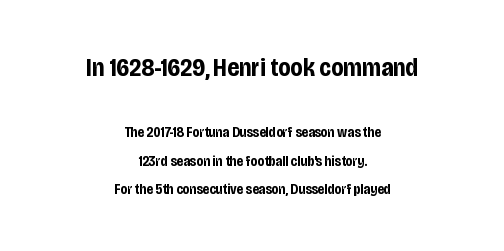
The image shows 25 px bold type, upright; set centered, loose line spacing (2.04x), normal letter spacing, not underlined; the first (top) block is 1.79x larger.
